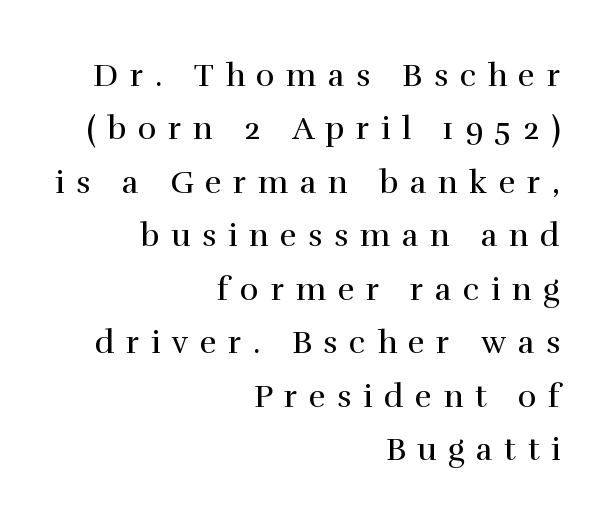
These lines are set flush right with a ragged left edge. Honestly, the letter spacing is so wide it's the main thing you notice. Note: serifs present on the glyphs. Each new line begins a customary step beneath the previous one. The rendering uses natural spacing where letterforms have individual widths.
